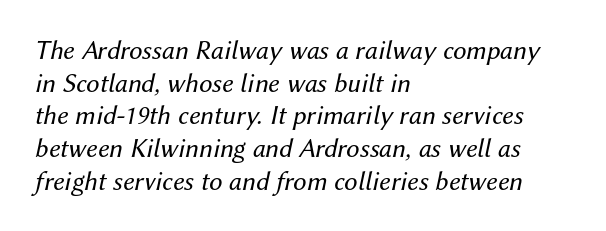
Posture: slanted. Compared with a typical body face, this is equally light or lighter still. Words appear dense and cohesive because spacing is normal. These lines are set flush left with a ragged right edge. Decoration check: the copy has no underline.
